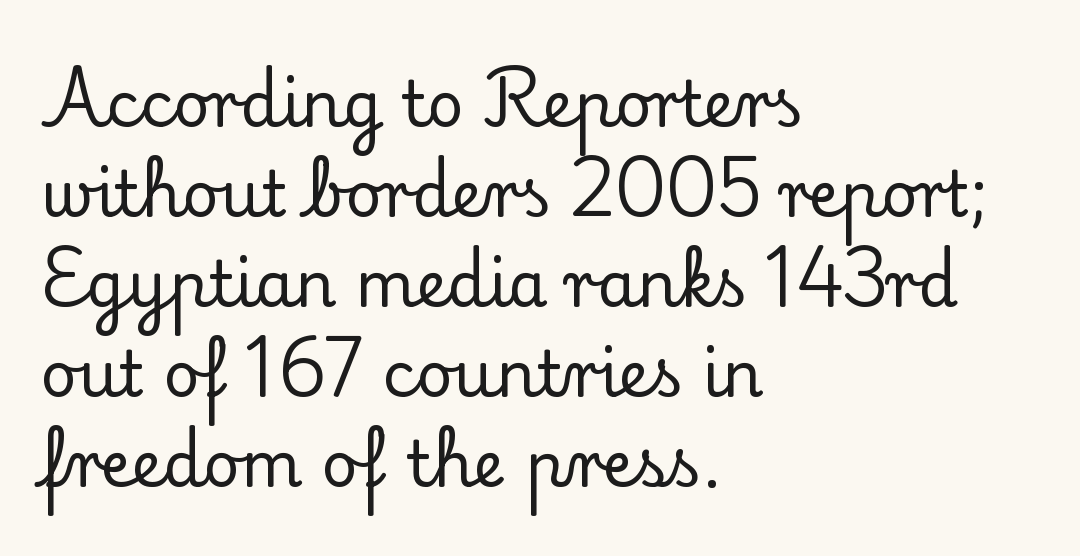
The image shows 63 px serif type, upright; set left-aligned, normal line spacing (1.43x), normal letter spacing, not underlined; low stroke contrast and a small x-height.
